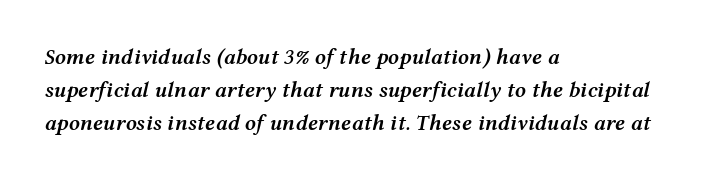
The image shows 22 px text type, italic (leaning right); set left-aligned, normal line spacing (1.5x), normal letter spacing, not underlined.
